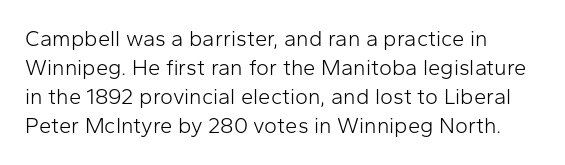
The image shows 22 px text type, upright; set left-aligned, normal line spacing (1.32x), normal letter spacing, not underlined.
